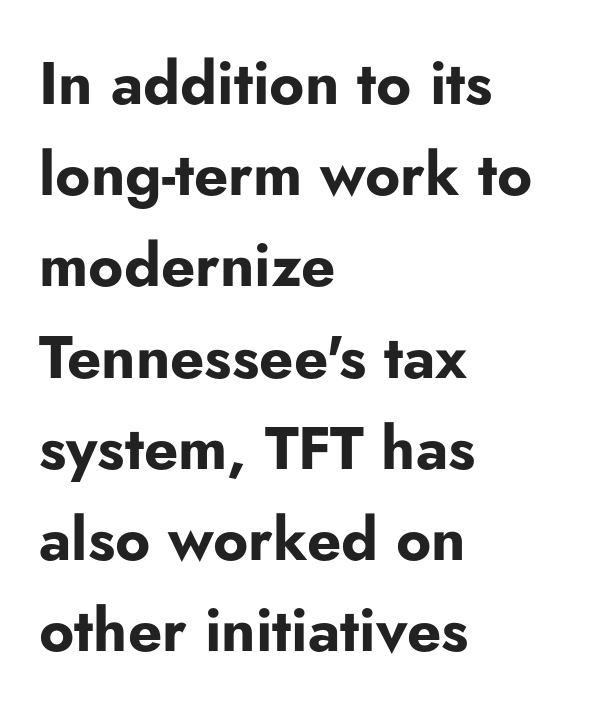
You can tell from the bare stems that sans-serif type was used. Proportional: the letters do not fall into vertical columns. Students, this is bold: see how much ink each stroke carries. The designer left line spacing at the default. Every stem runs plumb, perpendicular to the baseline.
